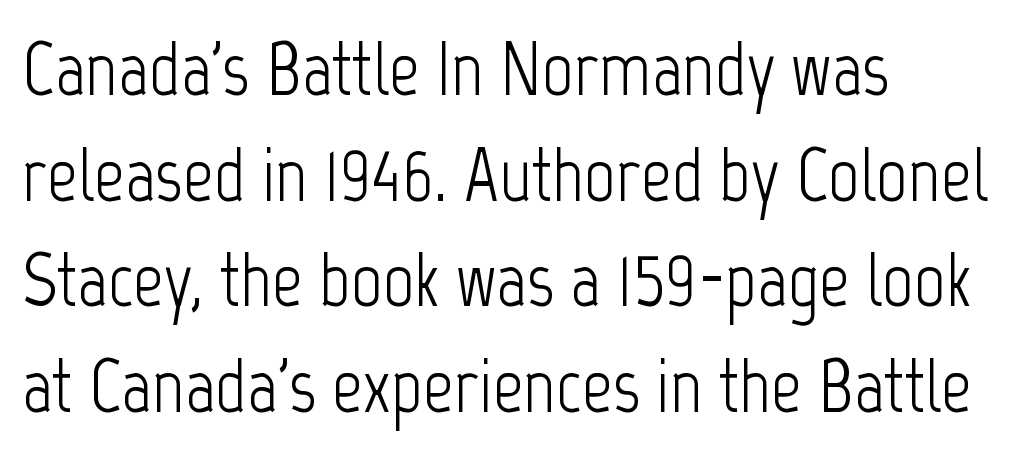
{"serif": "no", "italic": "no", "bold": "no", "weight": "light", "width": "condensed", "stroke_contrast": "low", "x_height": "medium", "monospaced": "no", "underline": "no", "align": "left", "line_spacing": "normal", "line_spacing_ratio": 1.39, "letter_spacing": "normal", "letter_spacing_em": 0.0, "glyph_px": 76}
